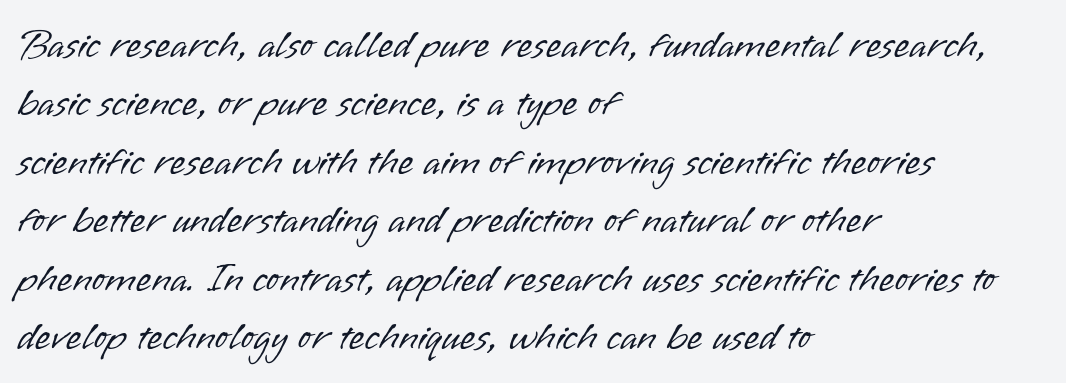
Q: Is the text bold? A: No.
Q: Is the text italic (slanted)? A: Yes.
Q: Is the typeface a serif or a sans-serif typeface? A: Sans-serif.
Q: Is the text underlined? A: No.
Q: How is the paragraph aligned? A: Left-aligned.
Q: Is the spacing between letters normal or unusually wide? A: Normal.
Q: Is the spacing between lines tight, normal or loose? A: Normal.
Q: Width (condensed, normal, or wide)? A: Normal.
Q: Stroke contrast? A: Low.
Q: x-height? A: Small.
Q: Monospaced? A: No.
